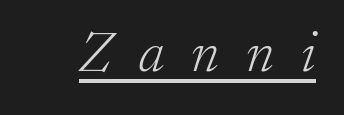
The rendering uses the underline text-decoration. Each stroke keeps to a modest, everyday thickness or less. The letters advance in unequal steps, a hallmark of proportional type. Quick note: italic. A serif font was chosen for this passage.
